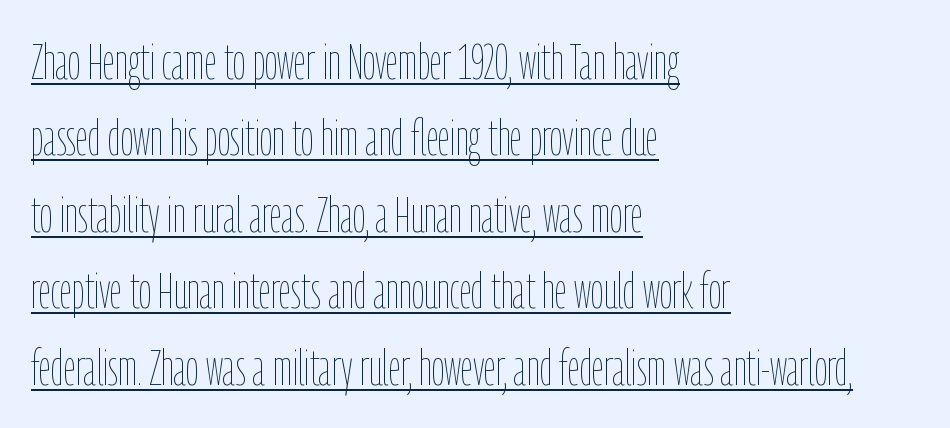
Q: Is the text bold? A: No.
Q: Is the text italic (slanted)? A: No, it is upright.
Q: Is the text underlined? A: Yes.
Q: How is the paragraph aligned? A: Left-aligned.
Q: Is the spacing between letters normal or unusually wide? A: Normal.
Q: Is the spacing between lines tight, normal or loose? A: Normal.
Q: Width (condensed, normal, or wide)? A: Condensed.
Q: Stroke contrast? A: Low.
Q: x-height? A: Medium.
Q: Monospaced? A: No.
